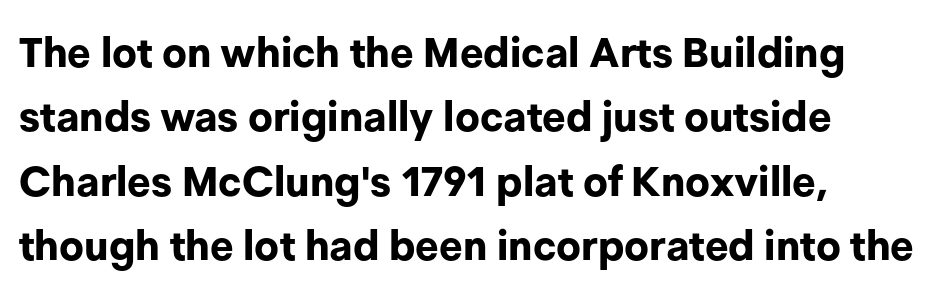
Q: Is the text bold? A: Yes.
Q: Is the text italic (slanted)? A: No, it is upright.
Q: Is the typeface a serif or a sans-serif typeface? A: Sans-serif.
Q: Is the text underlined? A: No.
Q: How is the paragraph aligned? A: Left-aligned.
Q: Is the spacing between letters normal or unusually wide? A: Normal.
Q: Is the spacing between lines tight, normal or loose? A: Normal.
Q: Width (condensed, normal, or wide)? A: Normal.
Q: Stroke contrast? A: Low.
Q: x-height? A: Medium.
Q: Monospaced? A: No.
